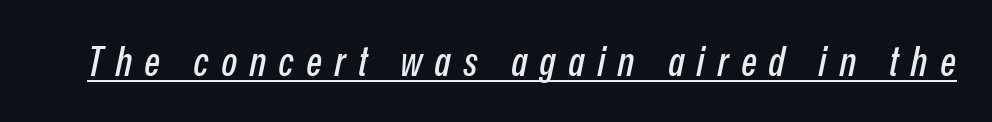
The glyphs are accompanied by a horizontal stroke just below them. A typesetter would mark this as italic. The horizontal fit of the characters is loose and conspicuously gappy. Varying glyph widths throughout — classic text-font behaviour.
